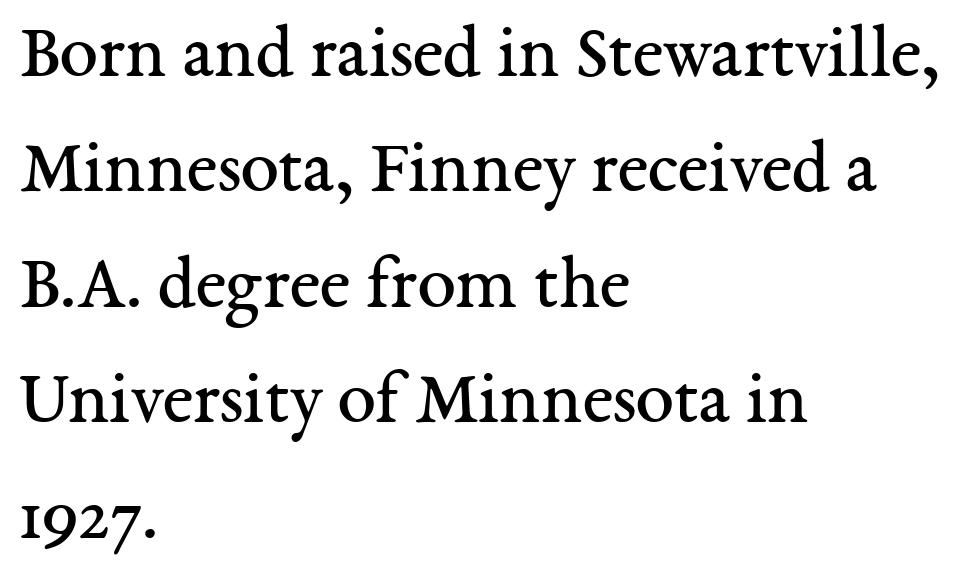
{"serif": "yes", "italic": "no", "bold": "no", "weight": "regular", "width": "normal", "stroke_contrast": "medium", "x_height": "medium", "monospaced": "no", "underline": "no", "align": "left", "line_spacing": "normal", "line_spacing_ratio": 1.5, "letter_spacing": "normal", "letter_spacing_em": 0.0, "glyph_px": 77}
